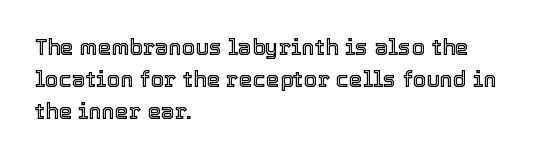
Q: Is the text italic (slanted)? A: No, it is upright.
Q: Is the text underlined? A: No.
Q: How is the paragraph aligned? A: Left-aligned.
Q: Is the spacing between letters normal or unusually wide? A: Normal.
Q: Is the spacing between lines tight, normal or loose? A: Normal.
